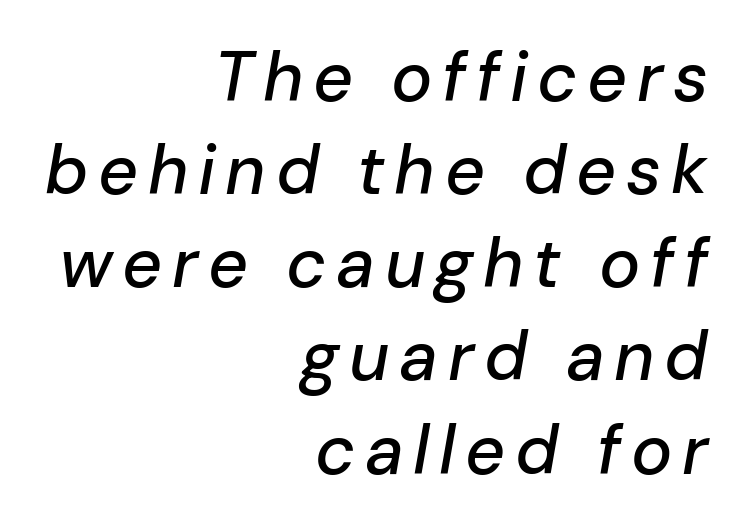
Where is the straight margin? On the right. Slant detected: the letters are inclined. Looks like regular typesetting: each glyph gets only the width it needs. The passage shown is not underscored anywhere. Honestly, the row spacing looks completely unremarkable.
